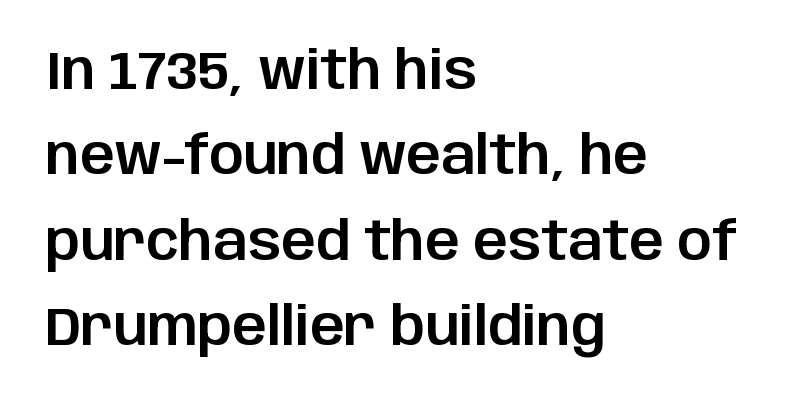
Q: Is the text italic (slanted)? A: No, it is upright.
Q: Is the typeface a serif or a sans-serif typeface? A: Sans-serif.
Q: Is the text underlined? A: No.
Q: How is the paragraph aligned? A: Left-aligned.
Q: Is the spacing between letters normal or unusually wide? A: Normal.
Q: Is the spacing between lines tight, normal or loose? A: Normal.
Q: Width (condensed, normal, or wide)? A: Normal.
Q: Stroke contrast? A: Low.
Q: x-height? A: Large.
Q: Monospaced? A: No.
